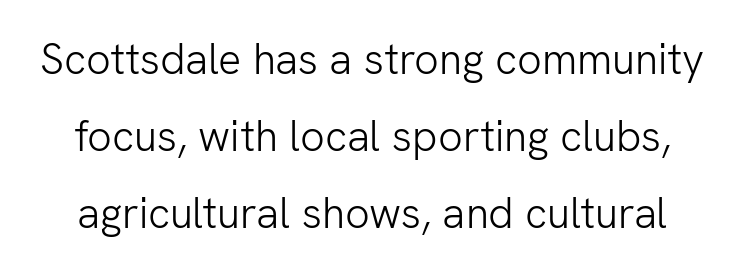
The image shows 43 px light sans-serif type, upright; set line spacing 1.79x, normal letter spacing, not underlined; low stroke contrast and a medium x-height.
